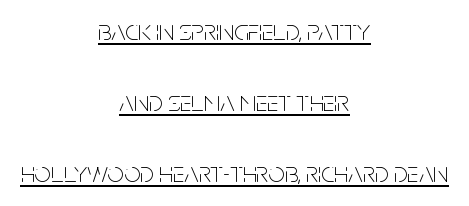
Q: Is the text bold? A: No.
Q: Is the text italic (slanted)? A: No, it is upright.
Q: Is the typeface a serif or a sans-serif typeface? A: Sans-serif.
Q: Is the text underlined? A: Yes.
Q: How is the paragraph aligned? A: Centered.
Q: Is the spacing between letters normal or unusually wide? A: Normal.
Q: Is the spacing between lines tight, normal or loose? A: Loose.
Q: Width (condensed, normal, or wide)? A: Condensed.
Q: Stroke contrast? A: Low.
Q: x-height? A: Large.
Q: Monospaced? A: No.
